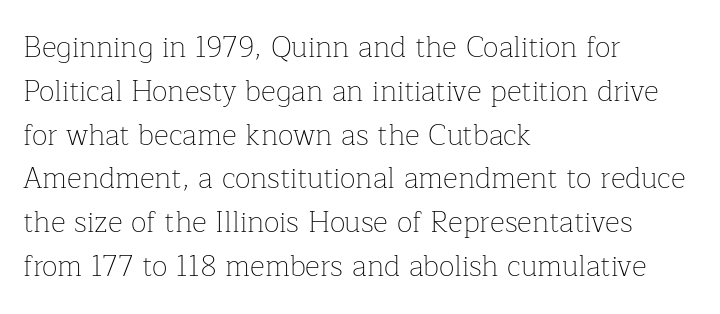
The image shows 29 px thin serif type, upright; set left-aligned, normal line spacing (1.51x), normal letter spacing, not underlined; low stroke contrast and a medium x-height.
